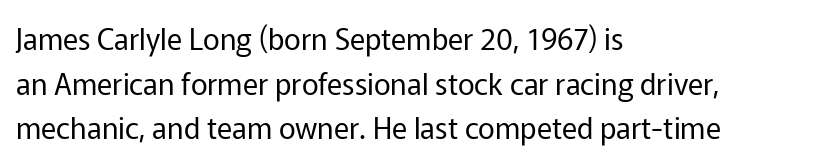
You could not count columns in this text — the font is proportionally spaced. The space directly below the letters is spotless. Compared with a centered layout, this one pins lines to the left instead. The font family rendered here belongs to the sans-serif group.
